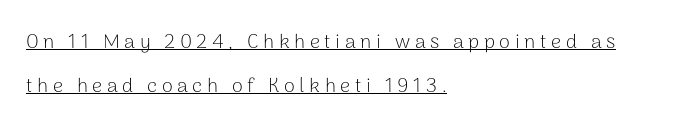
The image shows 20 px text type, upright; set left-aligned, loose line spacing (2.19x), unusually wide letter spacing (+0.23 em), underlined.
